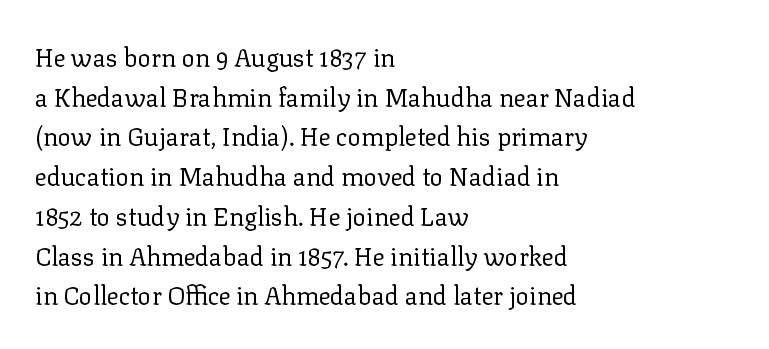
The image shows 25 px text type, upright; set left-aligned, normal line spacing (1.59x), normal letter spacing, not underlined.
